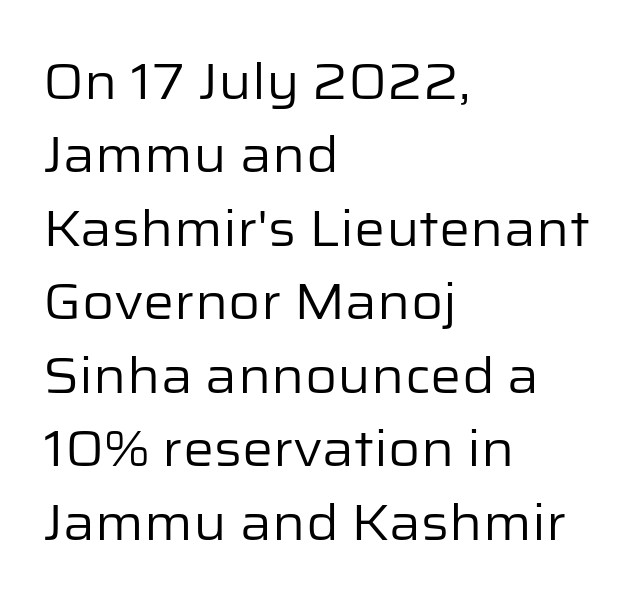
The image shows 49 px regular-weight sans-serif type, upright; set left-aligned, normal line spacing (1.5x), normal letter spacing, not underlined; low stroke contrast and a medium x-height.
